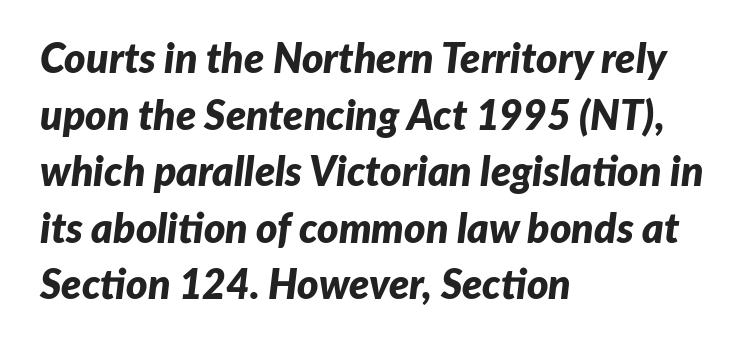
The image shows 41 px bold type, italic (leaning right); set left-aligned, normal line spacing (1.38x), normal letter spacing, not underlined; low stroke contrast and a medium x-height.
